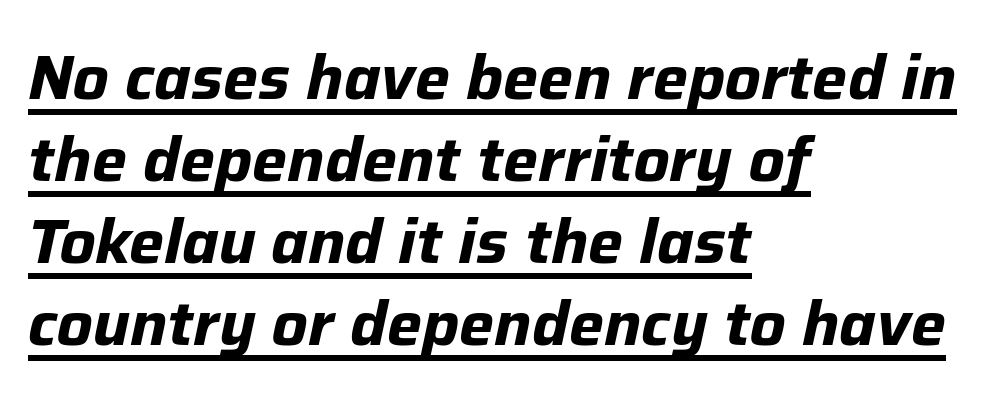
The image shows 62 px bold type, italic (leaning right); set left-aligned, normal line spacing (1.32x), normal letter spacing, underlined; low stroke contrast and a medium x-height.
